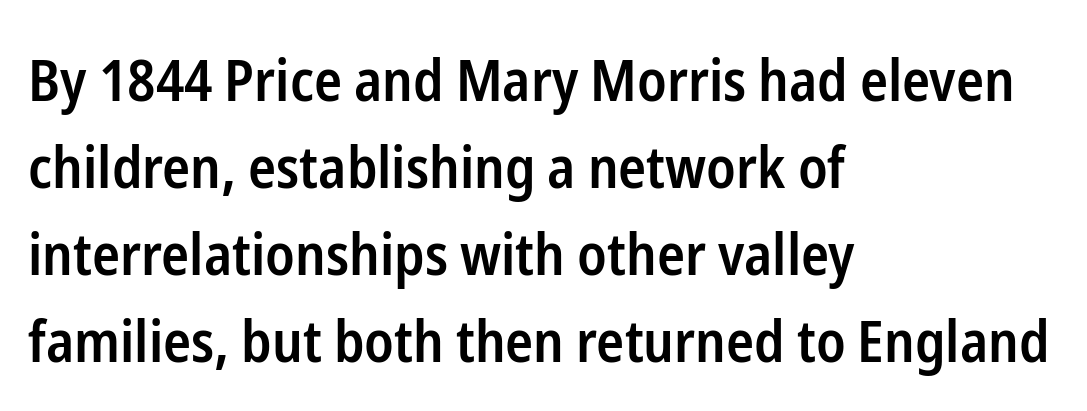
{"serif": "no", "italic": "no", "bold": "semi", "weight": "semibold", "width": "condensed", "stroke_contrast": "low", "x_height": "medium", "monospaced": "no", "underline": "no", "align": "left", "line_spacing": "normal", "line_spacing_ratio": 1.5, "letter_spacing": "normal", "letter_spacing_em": 0.0, "glyph_px": 58}
